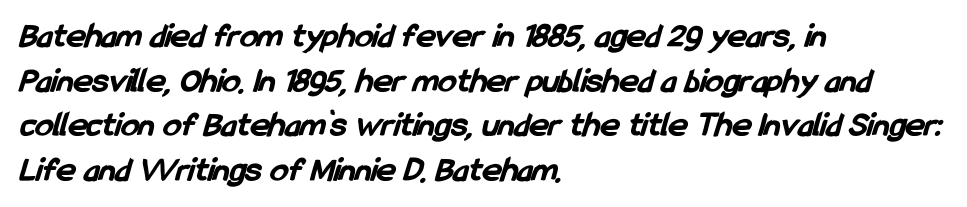
The image shows 36 px bold, condensed sans-serif type; set left-aligned, line spacing 1.24x, normal letter spacing, not underlined; low stroke contrast and a medium x-height.
